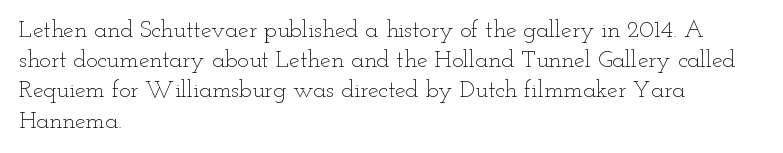
{"italic": "no", "bold": "no", "underline": "no", "align": "left", "line_spacing": "normal", "line_spacing_ratio": 1.26, "letter_spacing": "normal", "letter_spacing_em": 0.0, "glyph_px": 24}
